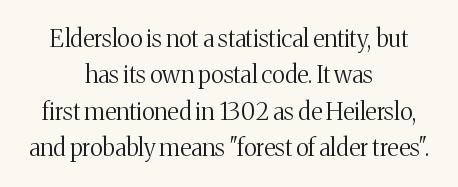
The image shows 24 px text type, upright; set centered, normal line spacing (1.52x), normal letter spacing, not underlined.
